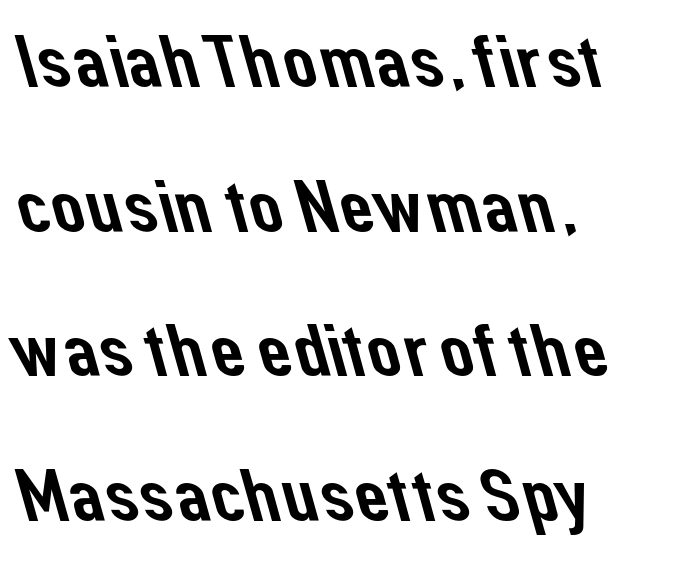
The image shows 75 px sans-serif type; set left-aligned, loose line spacing (1.93x), normal letter spacing, not underlined; low stroke contrast and a medium x-height.
